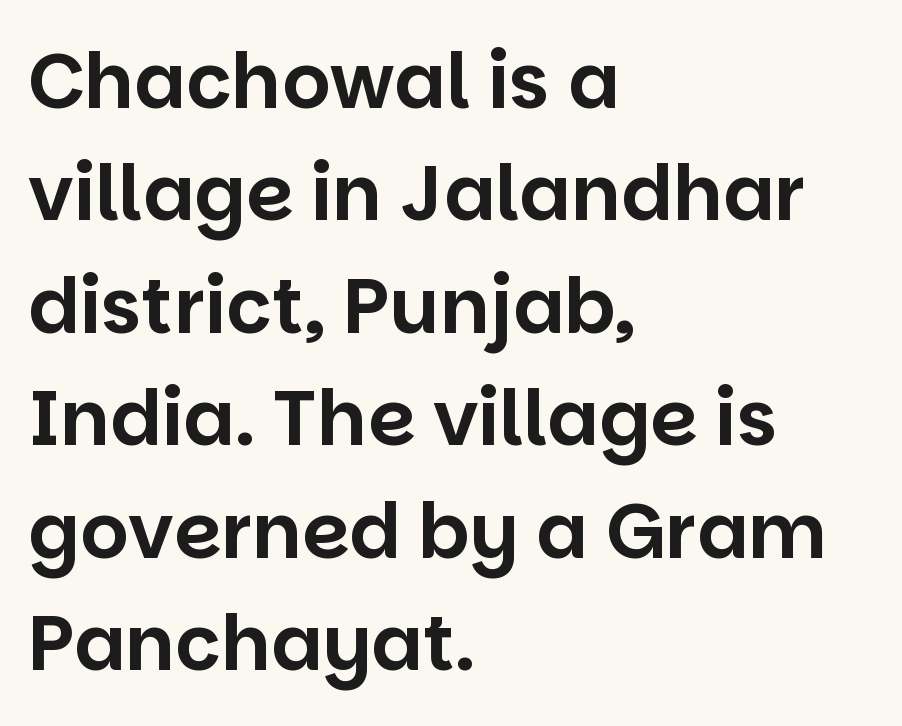
Q: Is the text italic (slanted)? A: No, it is upright.
Q: Is the typeface a serif or a sans-serif typeface? A: Sans-serif.
Q: Is the text underlined? A: No.
Q: How is the paragraph aligned? A: Left-aligned.
Q: Is the spacing between letters normal or unusually wide? A: Normal.
Q: Is the spacing between lines tight, normal or loose? A: Normal.
Q: Width (condensed, normal, or wide)? A: Normal.
Q: Stroke contrast? A: Low.
Q: x-height? A: Large.
Q: Monospaced? A: No.
